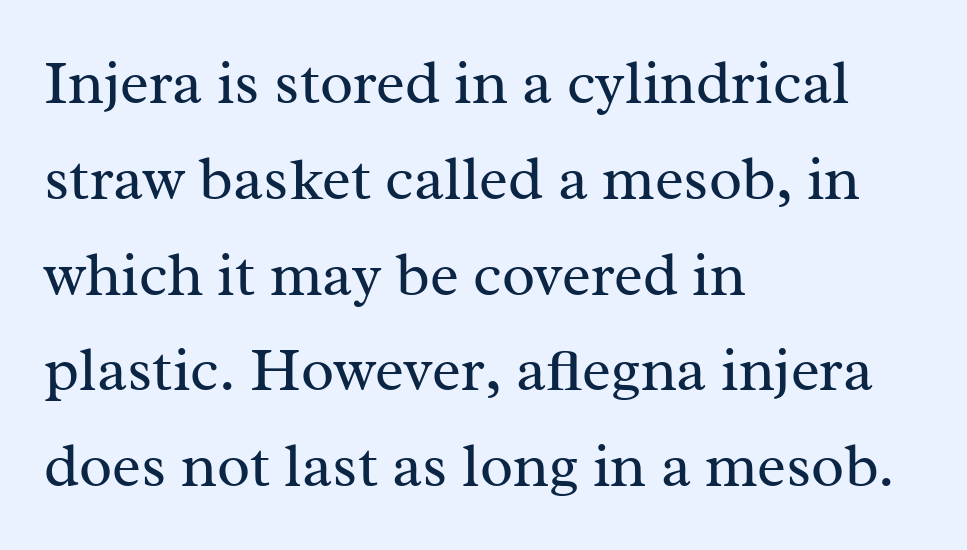
Italic? Not at all — the glyphs are vertical. Bare-footed words on every line. Notice how the passage keeps a crisp vertical edge on the left only. Think of a printed novel: that variable character pitch is what you see here.
